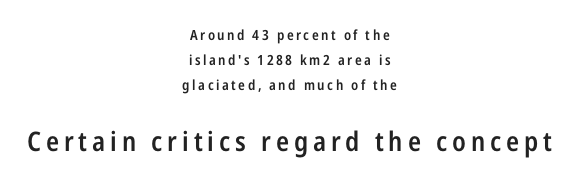
This is moderately heavy type, rendered in semibold. Teacher's note: observe the equal gaps on both sides — that is centered alignment. Italic? Not at all — the glyphs are vertical. The lower block of text is set noticeably larger than the block above it.
